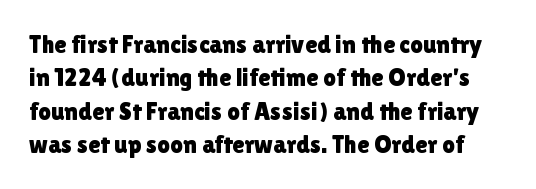
{"italic": "no", "underline": "no", "line_spacing": "normal", "line_spacing_ratio": 1.34, "letter_spacing": "normal", "letter_spacing_em": 0.0, "glyph_px": 25}
